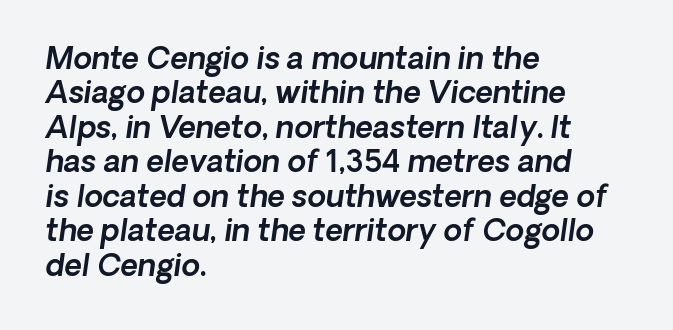
{"italic": "yes", "lean": "right", "slant_degrees": 8, "width": "normal", "x_height": "medium", "monospaced": "no", "underline": "no", "align": "left", "line_spacing": "tight", "line_spacing_ratio": 1.15, "letter_spacing": "normal", "letter_spacing_em": 0.0, "glyph_px": 30}
